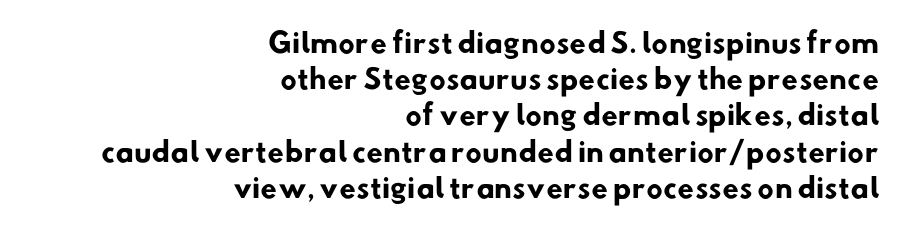
The image shows 27 px bold type; set right-aligned, normal line spacing (1.34x), normal letter spacing, not underlined.
